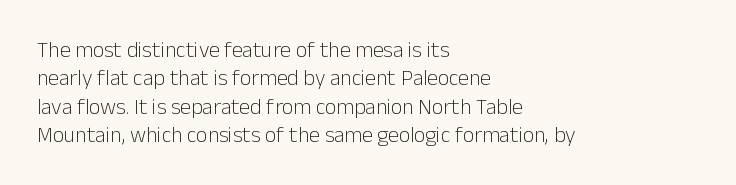
{"italic": "no", "bold": "no", "underline": "no", "align": "left", "line_spacing": "normal", "line_spacing_ratio": 1.29, "letter_spacing": "normal", "letter_spacing_em": 0.0, "glyph_px": 22}
